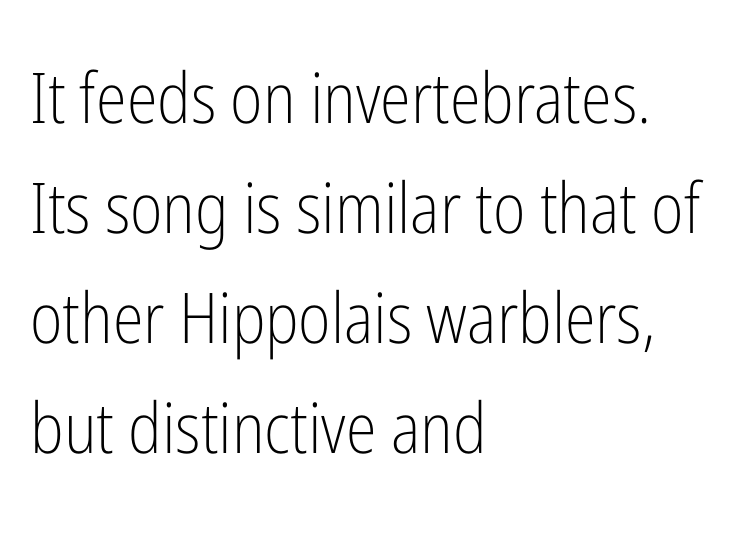
Q: Is the text bold? A: No.
Q: Is the text italic (slanted)? A: No, it is upright.
Q: Is the typeface a serif or a sans-serif typeface? A: Sans-serif.
Q: Is the text underlined? A: No.
Q: How is the paragraph aligned? A: Left-aligned.
Q: Is the spacing between letters normal or unusually wide? A: Normal.
Q: Is the spacing between lines tight, normal or loose? A: Normal.
Q: Width (condensed, normal, or wide)? A: Condensed.
Q: Stroke contrast? A: Low.
Q: x-height? A: Medium.
Q: Monospaced? A: No.
